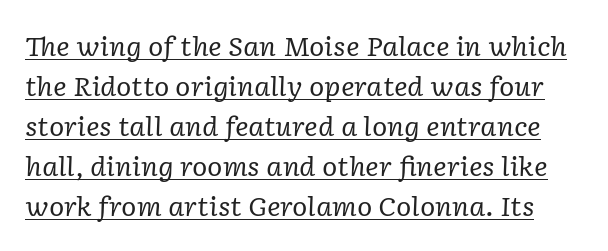
Q: Is the text bold? A: No.
Q: Is the text italic (slanted)? A: Yes, it leans right by about 2 degrees.
Q: Is the text underlined? A: Yes.
Q: Is the spacing between letters normal or unusually wide? A: Normal.
Q: Is the spacing between lines tight, normal or loose? A: Normal.
